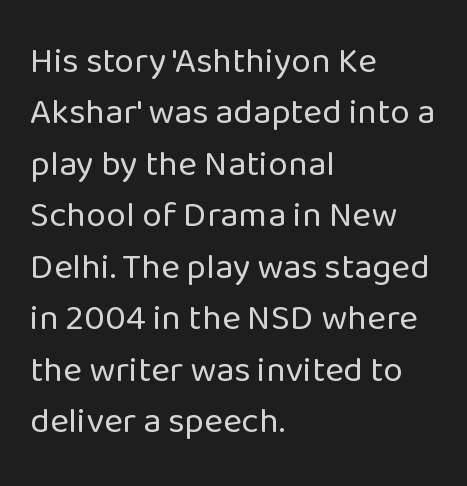
{"serif": "no", "italic": "no", "bold": "no", "weight": "regular", "width": "normal", "stroke_contrast": "low", "x_height": "medium", "monospaced": "no", "underline": "no", "align": "left", "line_spacing": "normal", "line_spacing_ratio": 1.43, "letter_spacing": "normal", "letter_spacing_em": 0.0, "glyph_px": 36}
